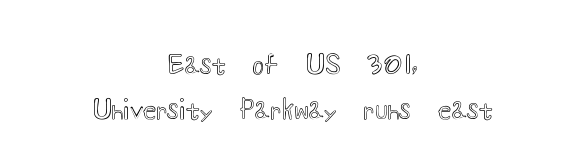
The image shows 27 px text type, upright; set centered, normal line spacing (1.65x), normal letter spacing, not underlined.
